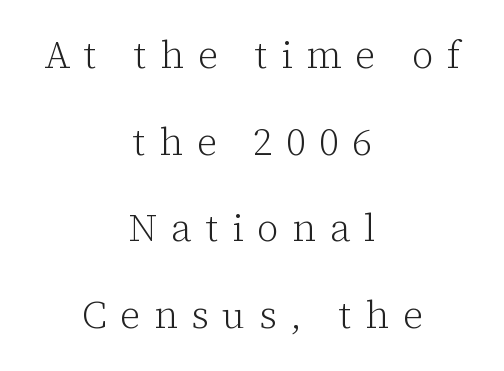
Q: Is the text bold? A: No.
Q: Is the text italic (slanted)? A: No, it is upright.
Q: Is the typeface a serif or a sans-serif typeface? A: Serif.
Q: Is the text underlined? A: No.
Q: How is the paragraph aligned? A: Centered.
Q: Is the spacing between letters normal or unusually wide? A: Unusually wide.
Q: Is the spacing between lines tight, normal or loose? A: Loose.
Q: Width (condensed, normal, or wide)? A: Normal.
Q: Stroke contrast? A: Low.
Q: x-height? A: Medium.
Q: Monospaced? A: No.
